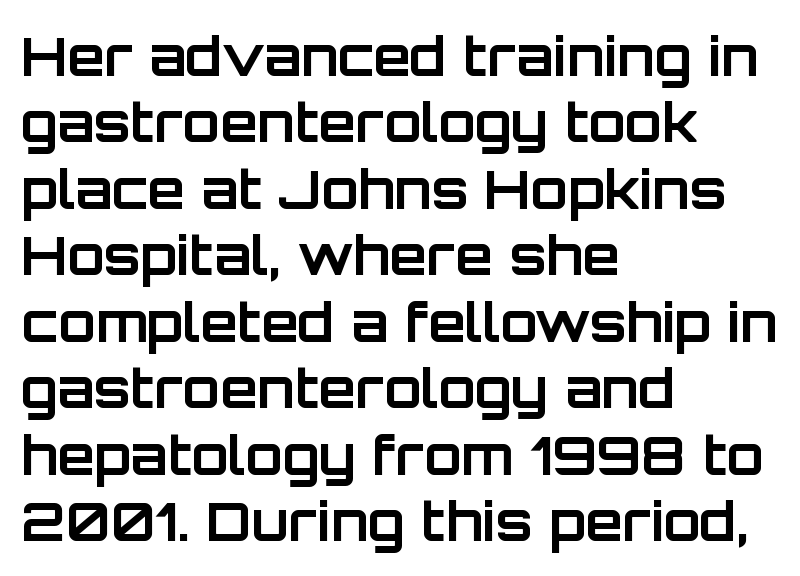
{"serif": "no", "italic": "no", "bold": "yes", "weight": "bold", "width": "normal", "stroke_contrast": "low", "x_height": "large", "monospaced": "no", "underline": "no", "align": "left", "line_spacing_ratio": 1.23, "letter_spacing": "normal", "letter_spacing_em": 0.0, "glyph_px": 54}
